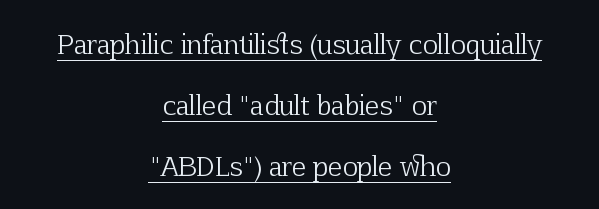
Q: Is the text bold? A: No.
Q: Is the text italic (slanted)? A: No, it is upright.
Q: Is the text underlined? A: Yes.
Q: How is the paragraph aligned? A: Centered.
Q: Is the spacing between letters normal or unusually wide? A: Normal.
Q: Is the spacing between lines tight, normal or loose? A: Loose.
